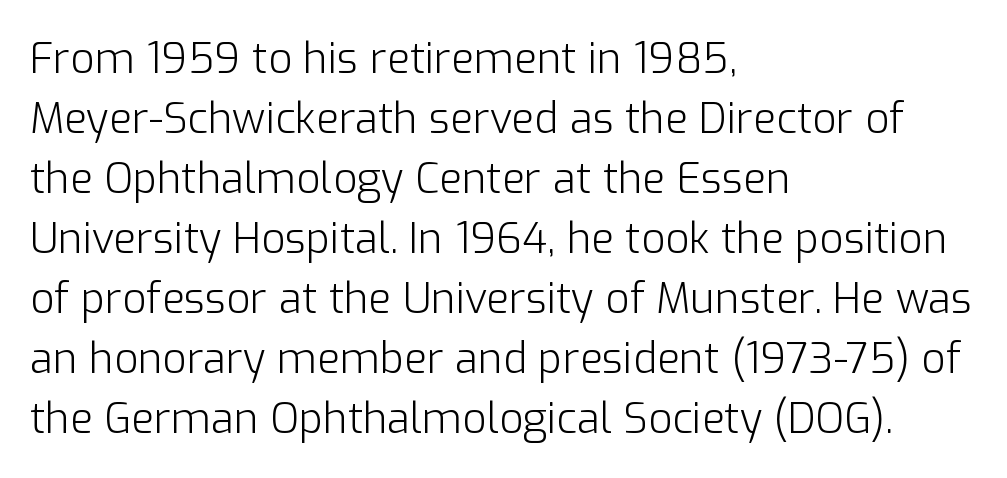
The typography opts for an upright posture over an oblique one. The passage shown has conventional tracking throughout. Summary of weight: not heavy and not bold. A bare baseline throughout the passage. Layout note: lines flush left. A typesetter would call this proportional, since set widths differ per character.
